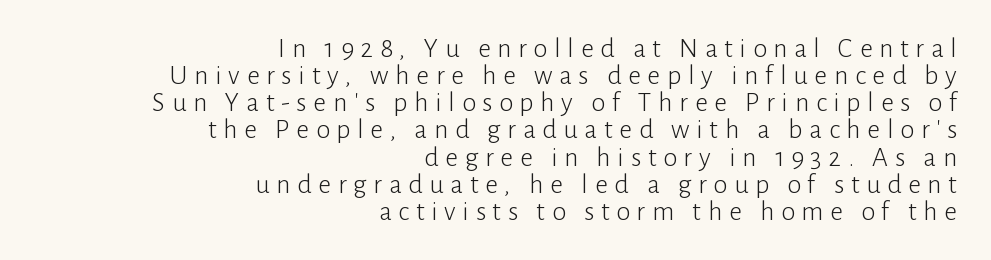
Compared with typical body copy, the letter spacing here is much looser. Weight: in the light-to-regular range. When letters stand straight like this, we call the style roman or upright. How would I describe the line gaps? Narrow and economical.
